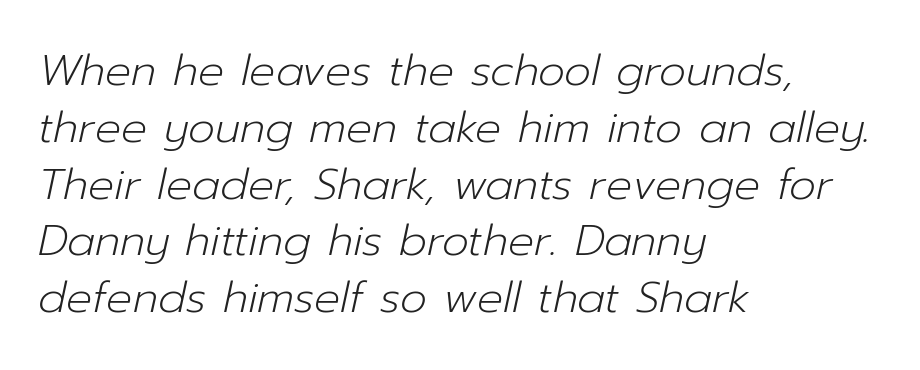
{"italic": "yes", "lean": "right", "slant_degrees": 12, "bold": "no", "weight": "light", "width": "normal", "stroke_contrast": "low", "x_height": "medium", "monospaced": "no", "underline": "no", "align": "left", "line_spacing": "normal", "line_spacing_ratio": 1.32, "letter_spacing": "normal", "letter_spacing_em": 0.0, "glyph_px": 43}
